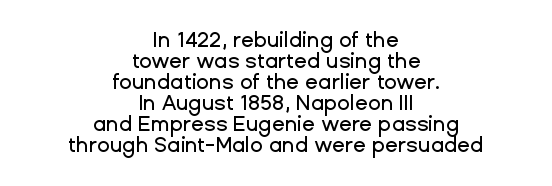
The passage is arranged like a title page — every line centered. Characters remain perfectly vertical along every line. The block of text is dense from top to bottom, with scant space between rows. Honestly, there is no underline to notice here at all. This sample uses plain, unmodified letter spacing.
